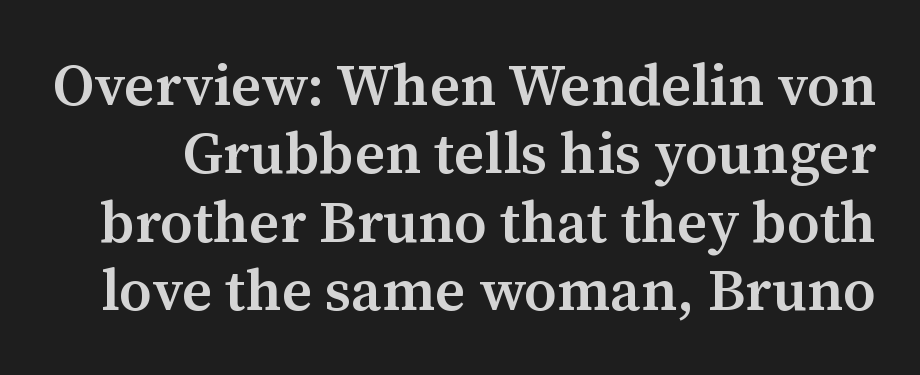
The image shows 58 px semibold serif type, upright; set line spacing 1.18x, normal letter spacing, not underlined; medium stroke contrast and a medium x-height.
